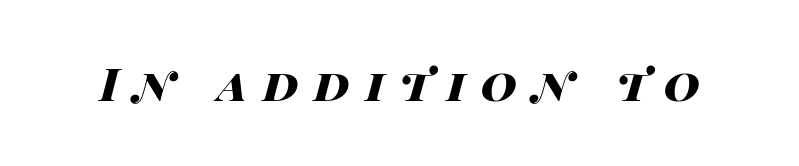
There's an unmistakable incline to the writing here. Each letter keeps its own natural width here, so spacing adapts to shape. Strong, thick strokes mark this as bold type. The space directly below the letters is spotless.
